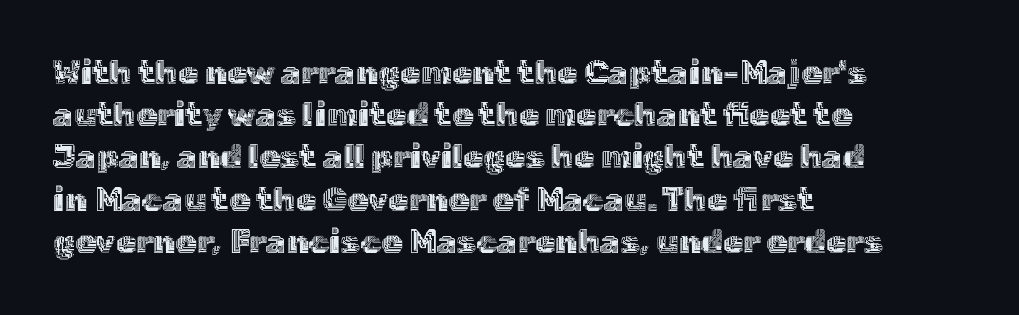
Q: Is the text italic (slanted)? A: No, it is upright.
Q: Is the text underlined? A: No.
Q: How is the paragraph aligned? A: Left-aligned.
Q: Is the spacing between letters normal or unusually wide? A: Normal.
Q: Is the spacing between lines tight, normal or loose? A: Normal.
Q: Width (condensed, normal, or wide)? A: Normal.
Q: x-height? A: Medium.
Q: Monospaced? A: No.
